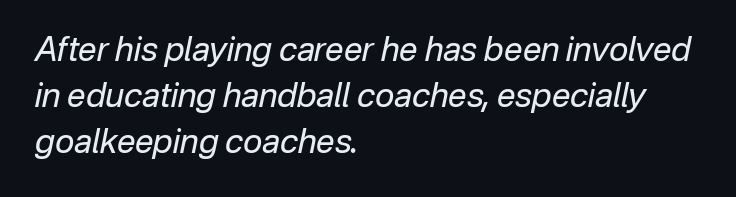
{"italic": "yes", "lean": "right", "slant_degrees": 12, "bold": "no", "weight": "regular", "width": "normal", "stroke_contrast": "low", "x_height": "medium", "monospaced": "no", "underline": "no", "align": "left", "line_spacing": "normal", "line_spacing_ratio": 1.4, "letter_spacing": "normal", "letter_spacing_em": 0.0, "glyph_px": 33}
